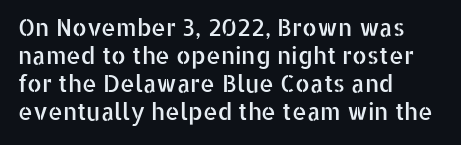
Look at the tracking — it's just the regular setting, nothing added. Caption: multi-line text, flush left, ragged right. Notice how the stems are strictly vertical — no italics here. A clean baseline with only descenders dipping below it.
